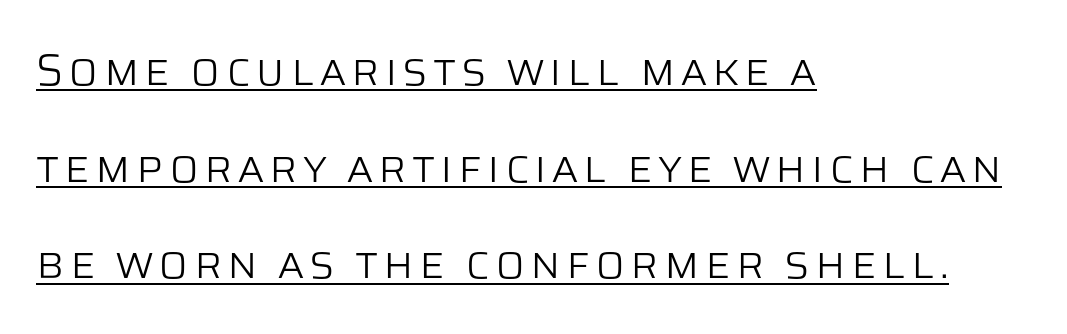
The image shows 43 px light sans-serif type, upright; set left-aligned, loose line spacing (2.25x), underlined; low stroke contrast and a large x-height.
